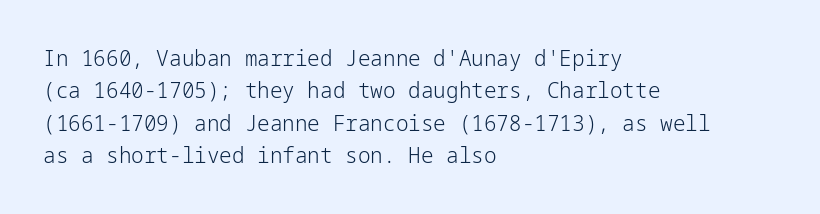
The image shows 21 px text type, upright; set left-aligned, normal line spacing (1.54x), normal letter spacing, not underlined.
